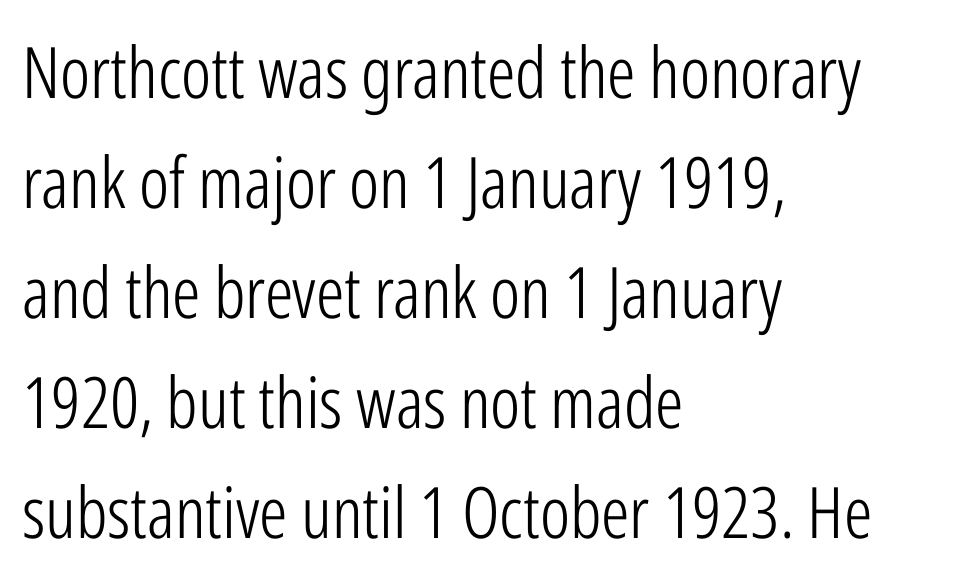
The image shows 71 px light, condensed sans-serif type, upright; set left-aligned, normal line spacing (1.55x), normal letter spacing, not underlined; low stroke contrast and a medium x-height.
